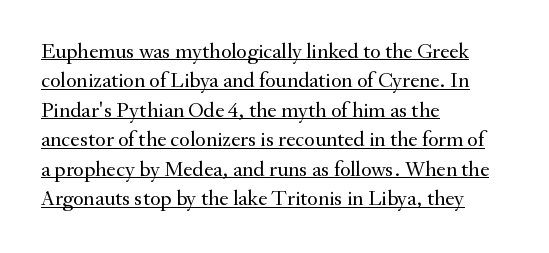
Here the glyphs are tracked normally, forming tight word shapes. The strokes carry an ordinary text weight at most. Typeset ragged right — the left edge is the straight one. Honestly, the underline is the first thing you notice here. Rendered with straight, roman letterforms. The vertical gap from one line to the next is medium.
